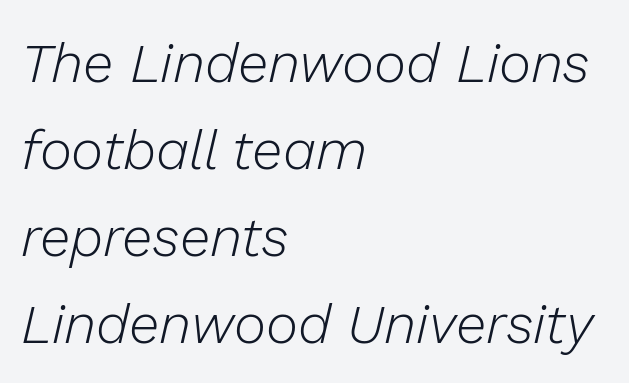
Q: Is the text bold? A: No.
Q: Is the text italic (slanted)? A: Yes, it leans right by about 13 degrees.
Q: Is the text underlined? A: No.
Q: How is the paragraph aligned? A: Left-aligned.
Q: Is the spacing between letters normal or unusually wide? A: Normal.
Q: Is the spacing between lines tight, normal or loose? A: Normal.
Q: Width (condensed, normal, or wide)? A: Normal.
Q: Stroke contrast? A: Low.
Q: x-height? A: Medium.
Q: Monospaced? A: No.
